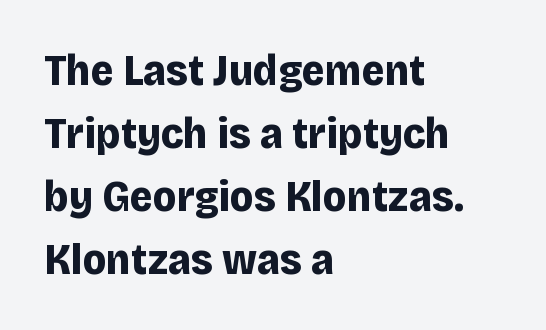
{"serif": "no", "italic": "no", "bold": "yes", "weight": "bold", "width": "normal", "stroke_contrast": "low", "x_height": "large", "monospaced": "no", "underline": "no", "align": "left", "line_spacing": "normal", "line_spacing_ratio": 1.43, "letter_spacing": "normal", "letter_spacing_em": 0.0, "glyph_px": 44}
